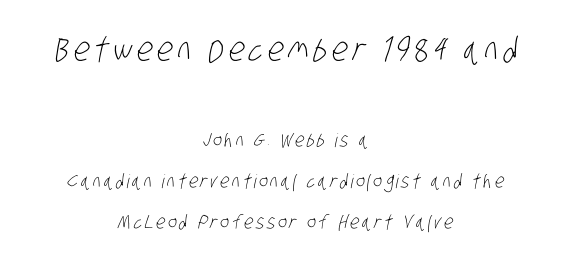
Which chunk is bigger? The first one — the top block dwarfs the bottom. A quiet, ordinary-to-light weight characterises the typeface. Line spacing here is loose. Typeset on center — no edge is straight.
